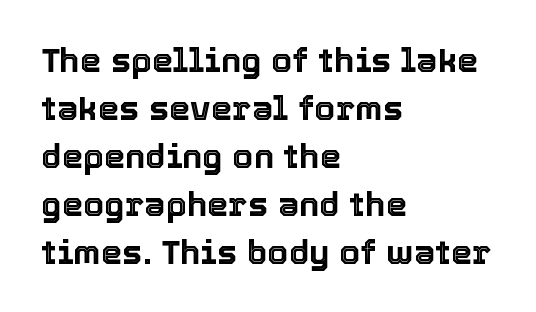
Decoration check: the copy has no underline. Regular leading. Nope, not italic — everything's standing straight. In CSS terms this would be text-align: left. The horizontal fit of the characters is conventional and even. This sample has the flowing, uneven cadence of proportional lettering.
